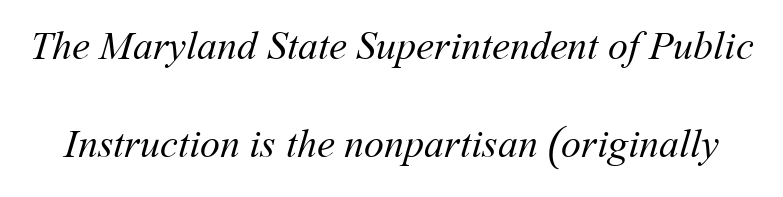
Here the designer chose a conventional face with non-uniform glyph widths. The leading is generous, giving the passage an open texture. The weight would be labelled regular, book, light, or lighter still. Glance below the letters and you will spot only blank space.
